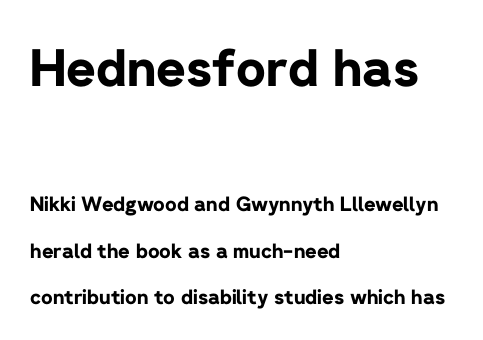
The rendering uses a large line-height, opening up the rows. When letters stand straight like this, we call the style roman or upright. Is this a fixed-width face? No — the glyphs have proportional, varying widths. Every row of glyphs begins at an identical x-position on the left.
